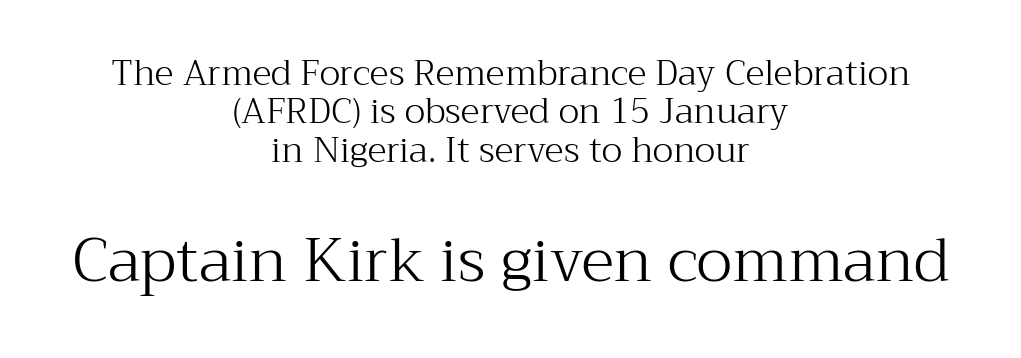
{"serif": "yes", "italic": "no", "bold": "no", "weight": "light", "width": "normal", "stroke_contrast": "medium", "x_height": "medium", "monospaced": "no", "underline": "no", "align": "center", "line_spacing": "tight", "line_spacing_ratio": 1.1, "letter_spacing": "normal", "letter_spacing_em": 0.0, "larger_block": "second", "size_ratio": 1.74, "glyph_px": 61}
